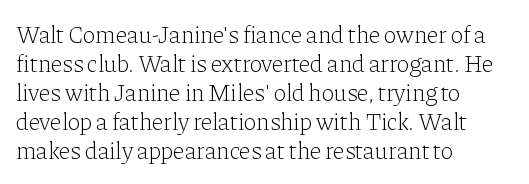
The image shows 24 px text type, upright; set left-aligned, line spacing 1.21x, normal letter spacing, not underlined.
